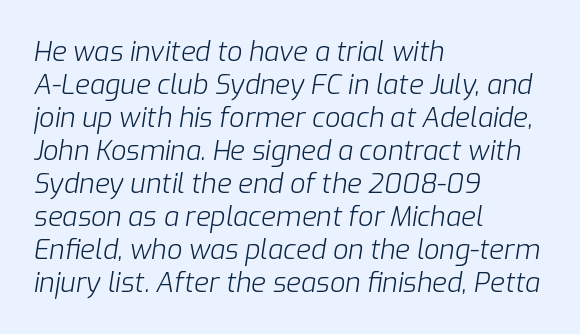
Q: Is the text bold? A: No.
Q: Is the text italic (slanted)? A: Yes, it leans right by about 9 degrees.
Q: Is the text underlined? A: No.
Q: How is the paragraph aligned? A: Left-aligned.
Q: Is the spacing between letters normal or unusually wide? A: Normal.
